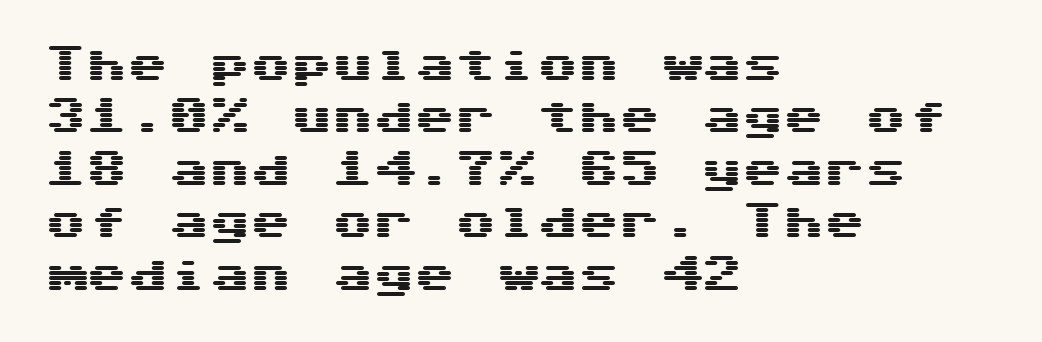
{"serif": "no", "italic": "no", "width": "wide", "stroke_contrast": "medium", "x_height": "medium", "underline": "no", "align": "left", "line_spacing": "normal", "line_spacing_ratio": 1.28, "letter_spacing": "normal", "letter_spacing_em": 0.0, "glyph_px": 41}
